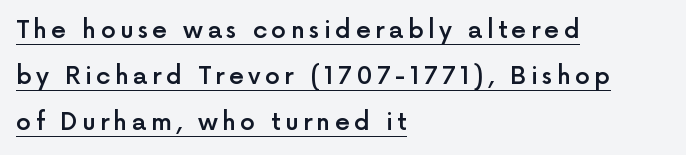
Q: Is the text bold? A: Semi-bold.
Q: Is the text italic (slanted)? A: No, it is upright.
Q: Is the text underlined? A: Yes.
Q: How is the paragraph aligned? A: Left-aligned.
Q: Is the spacing between lines tight, normal or loose? A: Loose.
